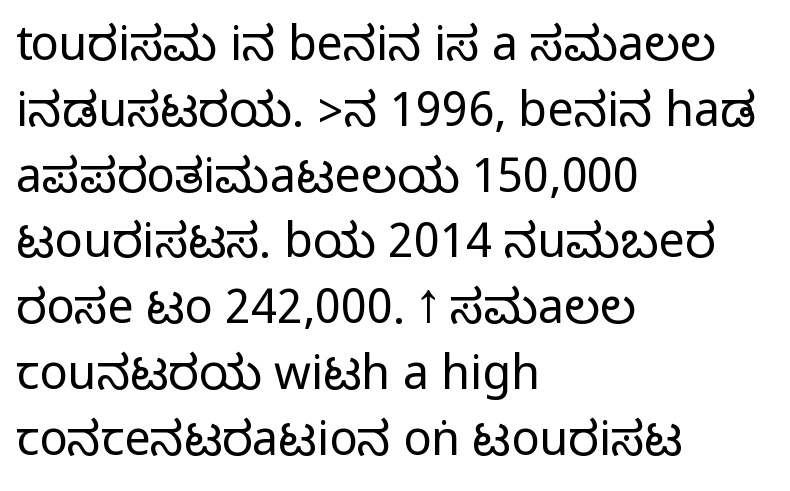
{"serif": "no", "italic": "no", "width": "condensed", "stroke_contrast": "medium", "monospaced": "no", "underline": "no", "align": "left", "line_spacing": "normal", "line_spacing_ratio": 1.4, "letter_spacing": "normal", "letter_spacing_em": 0.0, "glyph_px": 47}
